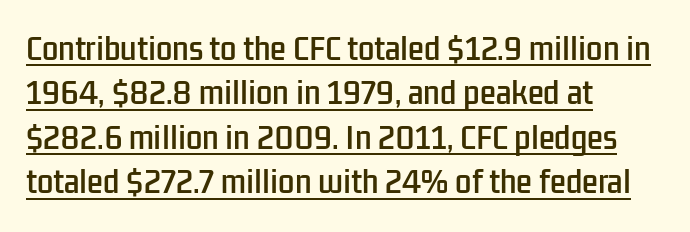
The image shows 29 px condensed sans-serif type, upright; set left-aligned, normal line spacing (1.53x), normal letter spacing, underlined; low stroke contrast and a medium x-height.
